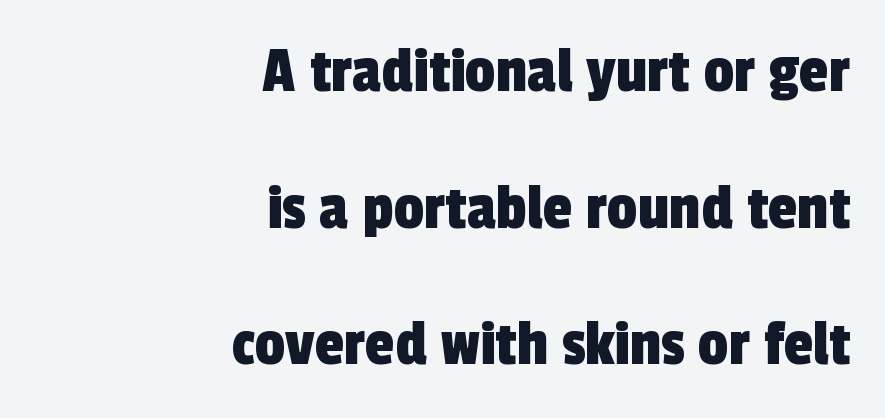
This sample uses a sans-serif face. A typesetter would call this proportional, since set widths differ per character. Standard letterfit; no display-style spreading of the glyphs. Regarding leading, the lines here are spaced well apart. A flush-right, rag-left setting is used for this passage. Unmarked baselines from the first word to the last.
